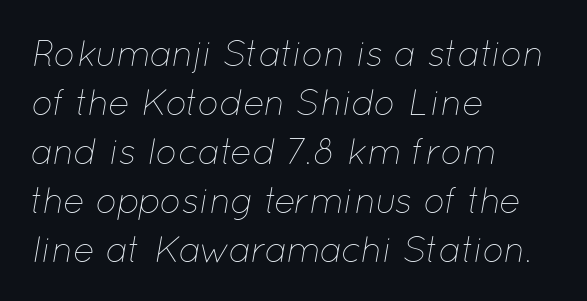
{"italic": "yes", "lean": "right", "slant_degrees": 12, "bold": "no", "weight": "thin", "width": "normal", "stroke_contrast": "low", "x_height": "medium", "monospaced": "no", "underline": "no", "align": "left", "line_spacing": "normal", "line_spacing_ratio": 1.36, "letter_spacing": "normal", "letter_spacing_em": 0.0, "glyph_px": 36}
